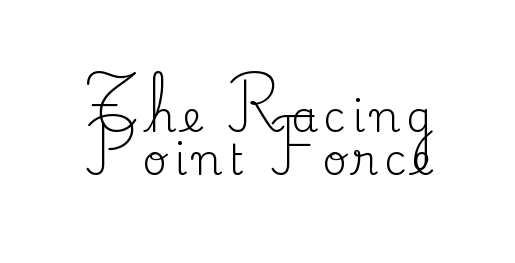
Q: Is the text bold? A: No.
Q: Is the text italic (slanted)? A: No, it is upright.
Q: Is the typeface a serif or a sans-serif typeface? A: Serif.
Q: Is the text underlined? A: No.
Q: How is the paragraph aligned? A: Centered.
Q: Is the spacing between lines tight, normal or loose? A: Tight.
Q: Width (condensed, normal, or wide)? A: Normal.
Q: Stroke contrast? A: Medium.
Q: x-height? A: Small.
Q: Monospaced? A: No.
